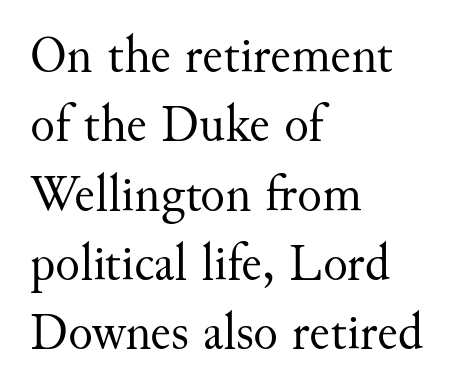
{"serif": "yes", "italic": "no", "bold": "no", "weight": "regular", "width": "normal", "stroke_contrast": "medium", "x_height": "small", "monospaced": "no", "underline": "no", "align": "left", "line_spacing": "normal", "line_spacing_ratio": 1.36, "letter_spacing": "normal", "letter_spacing_em": 0.0, "glyph_px": 51}
